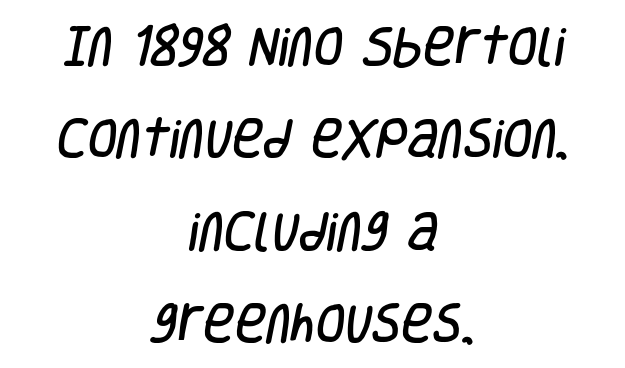
The type family on display is of the sans-serif kind. The specimen omits any rule beneath the text block's lines. Does the leading feel generous? Absolutely, it's lavish. A typesetter would call this proportional, since set widths differ per character. A centered setting, common on invitations and titles, is used for this passage. Letter spacing: default.
